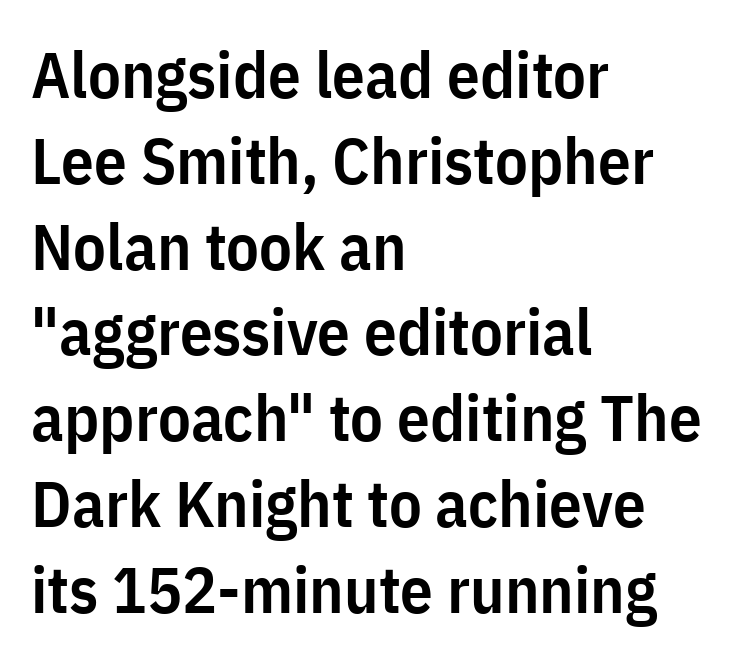
The image shows 65 px semibold, condensed sans-serif type, upright; set left-aligned, normal line spacing (1.32x), normal letter spacing, not underlined; low stroke contrast and a medium x-height.
